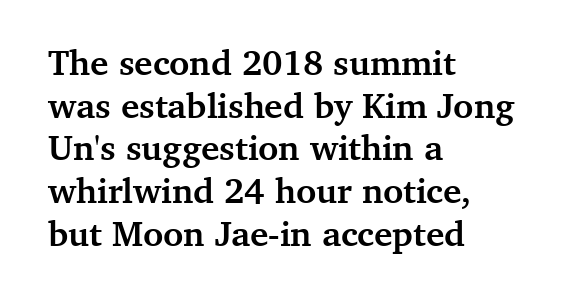
These lines are rendered in a variable-pitch font. Tall strokes in this sample are plumb rather than angled. Default kerning and tracking; the words read as compact shapes. Underlining? Definitely not there.
